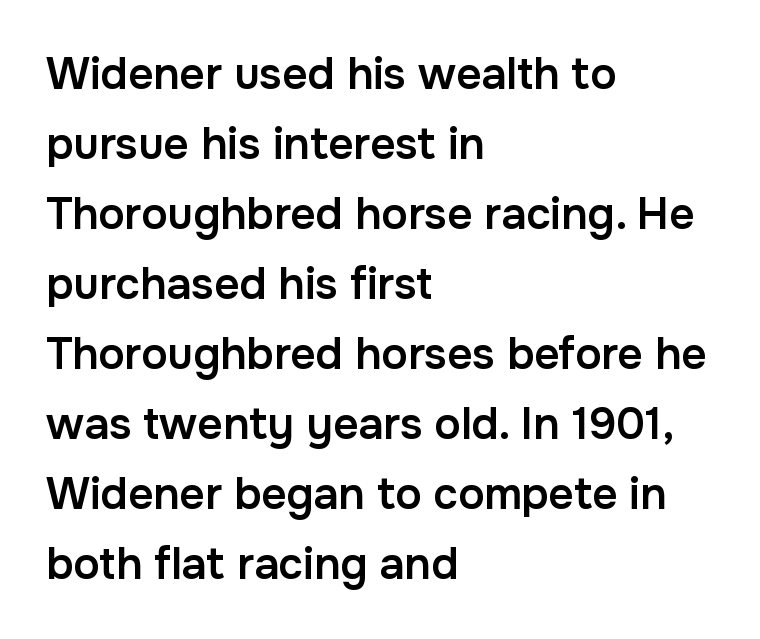
Q: Is the text bold? A: Semi-bold.
Q: Is the text italic (slanted)? A: No, it is upright.
Q: Is the typeface a serif or a sans-serif typeface? A: Sans-serif.
Q: Is the text underlined? A: No.
Q: How is the paragraph aligned? A: Left-aligned.
Q: Is the spacing between letters normal or unusually wide? A: Normal.
Q: Is the spacing between lines tight, normal or loose? A: Normal.
Q: Width (condensed, normal, or wide)? A: Normal.
Q: Stroke contrast? A: Low.
Q: x-height? A: Medium.
Q: Monospaced? A: No.
